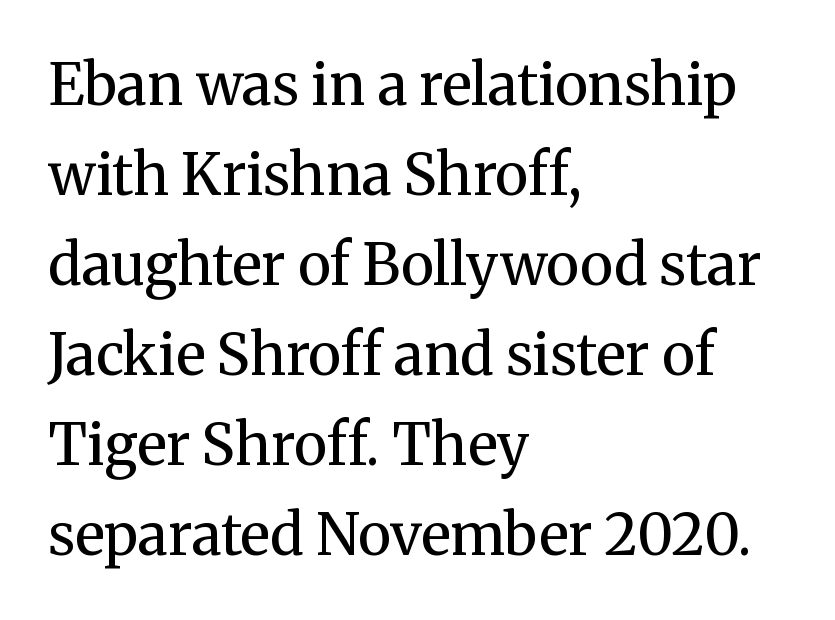
{"serif": "yes", "italic": "no", "bold": "no", "weight": "regular", "width": "normal", "stroke_contrast": "medium", "x_height": "medium", "monospaced": "no", "underline": "no", "align": "left", "line_spacing": "normal", "line_spacing_ratio": 1.58, "letter_spacing": "normal", "letter_spacing_em": 0.0, "glyph_px": 57}
